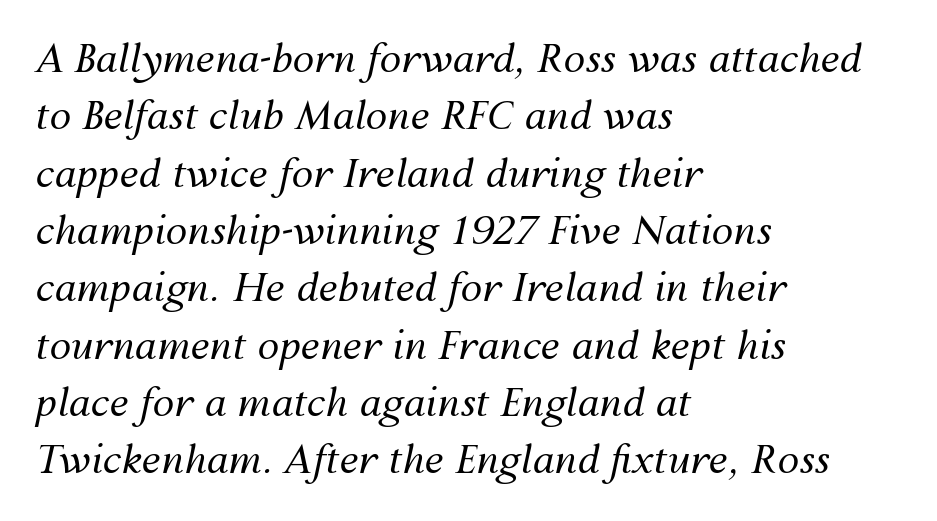
{"italic": "yes", "lean": "right", "slant_degrees": 12, "bold": "no", "weight": "regular", "width": "normal", "stroke_contrast": "medium", "x_height": "medium", "monospaced": "no", "underline": "no", "align": "left", "line_spacing": "normal", "line_spacing_ratio": 1.47, "letter_spacing": "normal", "letter_spacing_em": 0.0, "glyph_px": 39}
